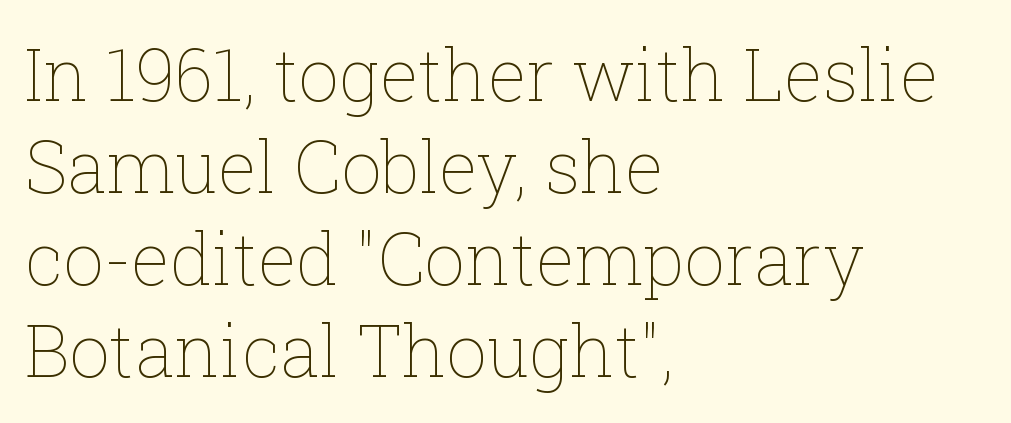
The image shows 72 px thin type, upright; set left-aligned, normal line spacing (1.28x), normal letter spacing, not underlined; low stroke contrast and a medium x-height.
